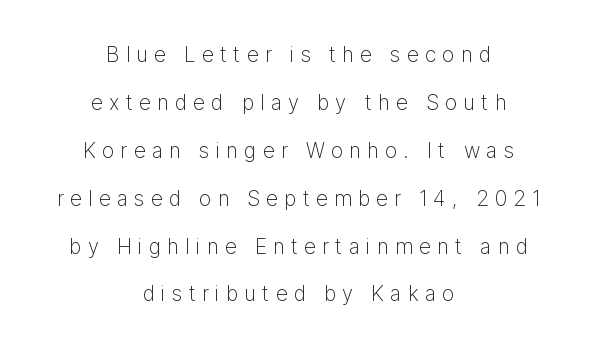
{"italic": "no", "bold": "no", "underline": "no", "align": "center", "line_spacing": "loose", "line_spacing_ratio": 2.28, "letter_spacing": "wide", "letter_spacing_em": 0.3, "glyph_px": 21}
